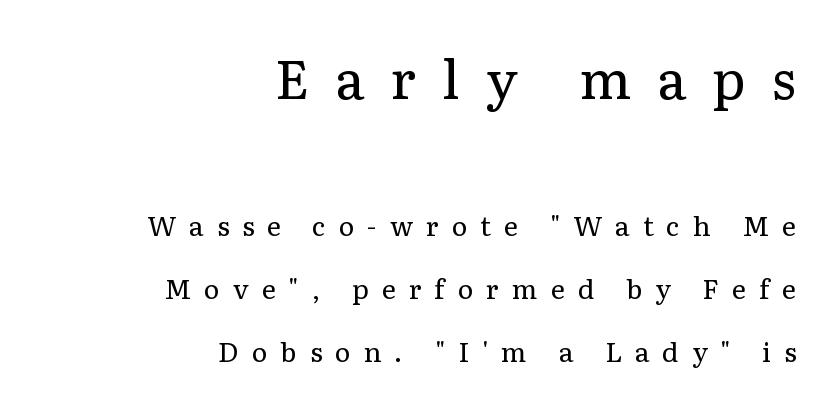
Q: Is the text bold? A: No.
Q: Is the text italic (slanted)? A: No, it is upright.
Q: Is the typeface a serif or a sans-serif typeface? A: Serif.
Q: Is the text underlined? A: No.
Q: How is the paragraph aligned? A: Right-aligned.
Q: Is the spacing between letters normal or unusually wide? A: Unusually wide.
Q: Is the spacing between lines tight, normal or loose? A: Loose.
Q: Which block of text is set in a larger size, the first (top) or the second (bottom)? A: The first (top) one.
Q: Width (condensed, normal, or wide)? A: Normal.
Q: Stroke contrast? A: Low.
Q: x-height? A: Medium.
Q: Monospaced? A: No.
